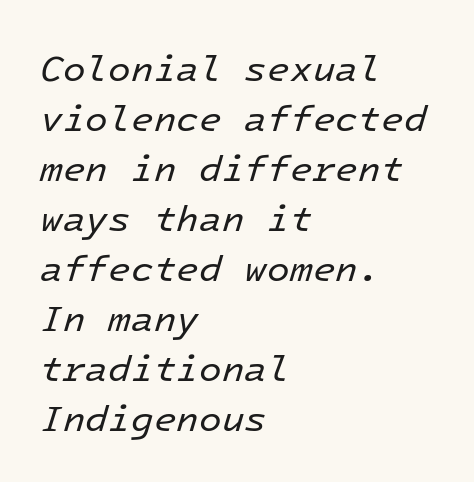
{"italic": "yes", "lean": "right", "slant_degrees": 16, "bold": "no", "weight": "regular", "width": "normal", "stroke_contrast": "low", "x_height": "medium", "monospaced": "yes", "underline": "no", "align": "left", "line_spacing": "normal", "line_spacing_ratio": 1.35, "letter_spacing": "normal", "letter_spacing_em": 0.0, "glyph_px": 37}
